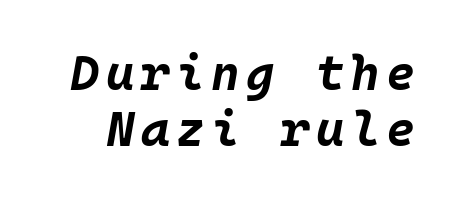
The image shows 49 px bold type, italic (leaning right), monospaced; set tight line spacing (1.14x), not underlined; low stroke contrast and a large x-height.
